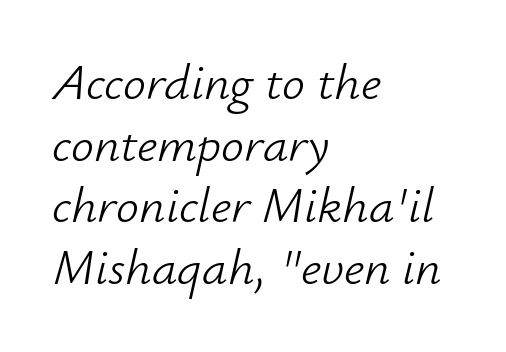
These lines are rendered in a variable-pitch font. The passage shown is not bold in any degree. Any mark beneath the type? The region is blank. Every character sits at an angle, as italics do. Casual observation: everything's shoved over to the left.
